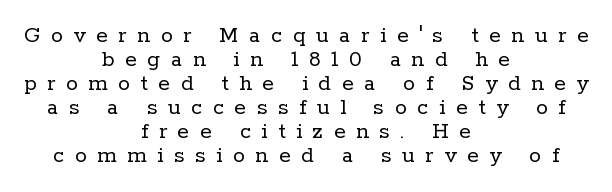
Q: Is the text bold? A: No.
Q: Is the text italic (slanted)? A: No, it is upright.
Q: Is the text underlined? A: No.
Q: How is the paragraph aligned? A: Centered.
Q: Is the spacing between letters normal or unusually wide? A: Unusually wide.
Q: Is the spacing between lines tight, normal or loose? A: Tight.
